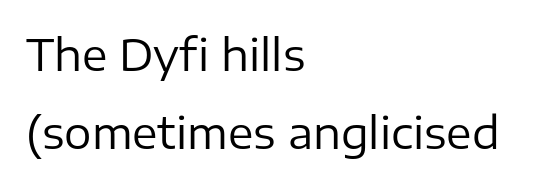
{"serif": "no", "italic": "no", "bold": "no", "weight": "regular", "width": "normal", "stroke_contrast": "low", "x_height": "medium", "monospaced": "no", "underline": "no", "align": "left", "line_spacing_ratio": 1.81, "letter_spacing": "normal", "letter_spacing_em": 0.0, "glyph_px": 43}
